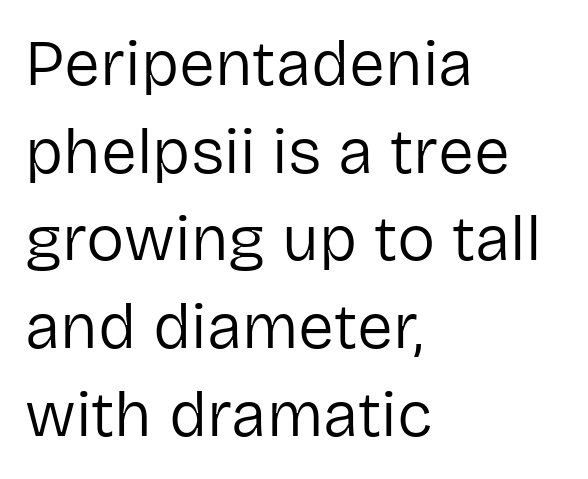
The image shows 64 px regular-weight sans-serif type, upright; set left-aligned, normal line spacing (1.37x), normal letter spacing, not underlined; low stroke contrast and a medium x-height.
